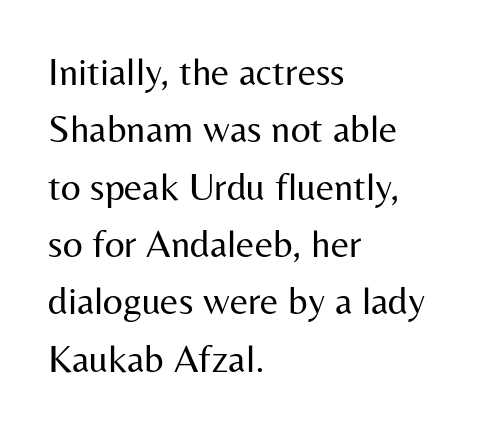
{"serif": "no", "italic": "no", "bold": "no", "weight": "regular", "width": "normal", "stroke_contrast": "medium", "x_height": "medium", "monospaced": "no", "underline": "no", "align": "left", "line_spacing": "normal", "line_spacing_ratio": 1.47, "letter_spacing": "normal", "letter_spacing_em": 0.0, "glyph_px": 39}
